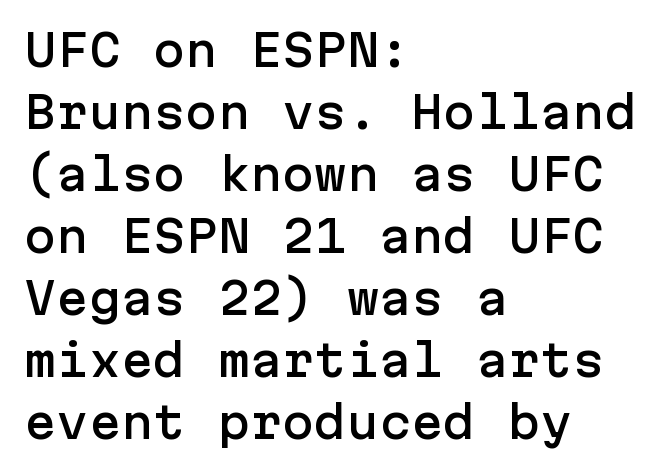
{"serif": "no", "italic": "no", "width": "normal", "stroke_contrast": "low", "x_height": "medium", "underline": "no", "align": "left", "line_spacing": "normal", "line_spacing_ratio": 1.44, "letter_spacing": "normal", "letter_spacing_em": 0.0, "glyph_px": 43}
